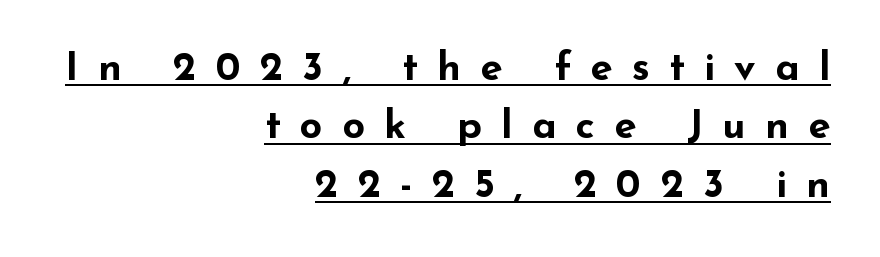
{"serif": "no", "italic": "no", "bold": "yes", "weight": "bold", "width": "wide", "stroke_contrast": "low", "x_height": "small", "monospaced": "no", "underline": "yes", "align": "right", "line_spacing": "normal", "line_spacing_ratio": 1.46, "letter_spacing": "wide", "letter_spacing_em": 0.48, "glyph_px": 40}
